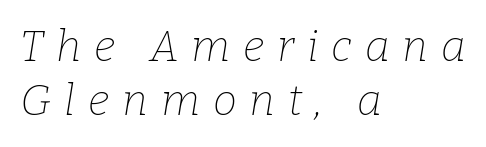
{"serif": "yes", "italic": "yes", "lean": "right", "slant_degrees": 9, "bold": "no", "weight": "thin", "width": "normal", "stroke_contrast": "low", "x_height": "medium", "monospaced": "no", "underline": "no", "align": "left", "line_spacing": "normal", "line_spacing_ratio": 1.25, "letter_spacing": "wide", "letter_spacing_em": 0.3, "glyph_px": 43}
